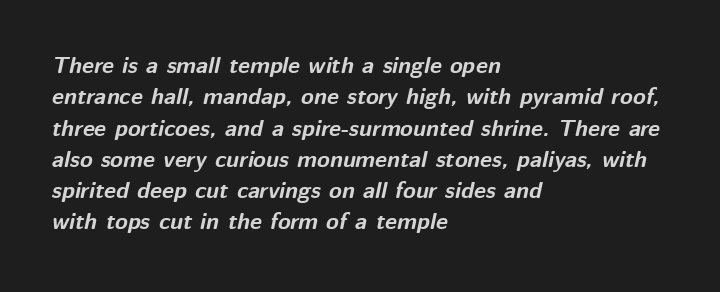
Q: Is the text bold? A: Yes.
Q: Is the text italic (slanted)? A: Yes, it leans right by about 12 degrees.
Q: Is the text underlined? A: No.
Q: How is the paragraph aligned? A: Left-aligned.
Q: Is the spacing between letters normal or unusually wide? A: Normal.
Q: Is the spacing between lines tight, normal or loose? A: Normal.
